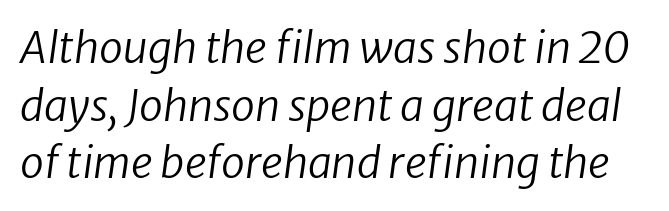
The image shows 43 px regular-weight type, italic (leaning right); set normal line spacing (1.34x), normal letter spacing, not underlined; low stroke contrast and a medium x-height.
